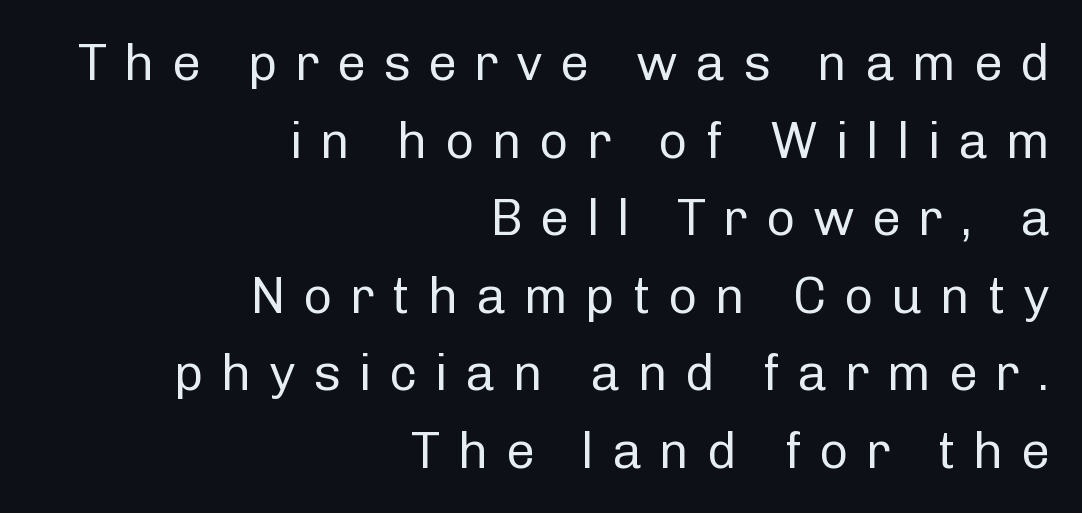
{"serif": "no", "italic": "no", "bold": "no", "weight": "regular", "width": "normal", "stroke_contrast": "low", "x_height": "medium", "monospaced": "no", "underline": "no", "align": "right", "line_spacing": "normal", "line_spacing_ratio": 1.52, "letter_spacing": "wide", "letter_spacing_em": 0.34, "glyph_px": 51}
